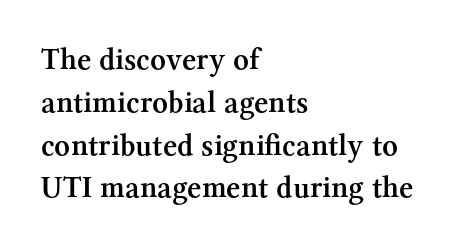
The image shows 31 px semibold serif type, upright; set left-aligned, normal line spacing (1.38x), normal letter spacing, not underlined; medium stroke contrast and a medium x-height.
